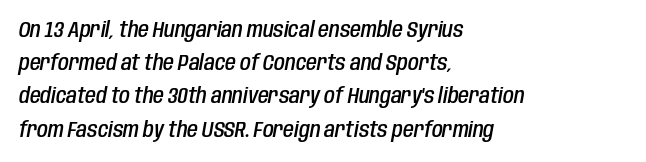
Q: Is the text bold? A: Semi-bold.
Q: Is the text italic (slanted)? A: Yes, it leans right by about 10 degrees.
Q: Is the text underlined? A: No.
Q: How is the paragraph aligned? A: Left-aligned.
Q: Is the spacing between letters normal or unusually wide? A: Normal.
Q: Is the spacing between lines tight, normal or loose? A: Normal.
